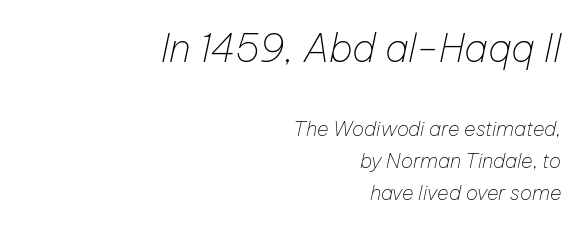
{"italic": "yes", "lean": "right", "slant_degrees": 12, "bold": "no", "weight": "thin", "width": "normal", "stroke_contrast": "low", "x_height": "medium", "monospaced": "no", "underline": "no", "align": "right", "line_spacing": "normal", "line_spacing_ratio": 1.59, "letter_spacing": "normal", "letter_spacing_em": 0.0, "larger_block": "first", "size_ratio": 1.95, "glyph_px": 39}
